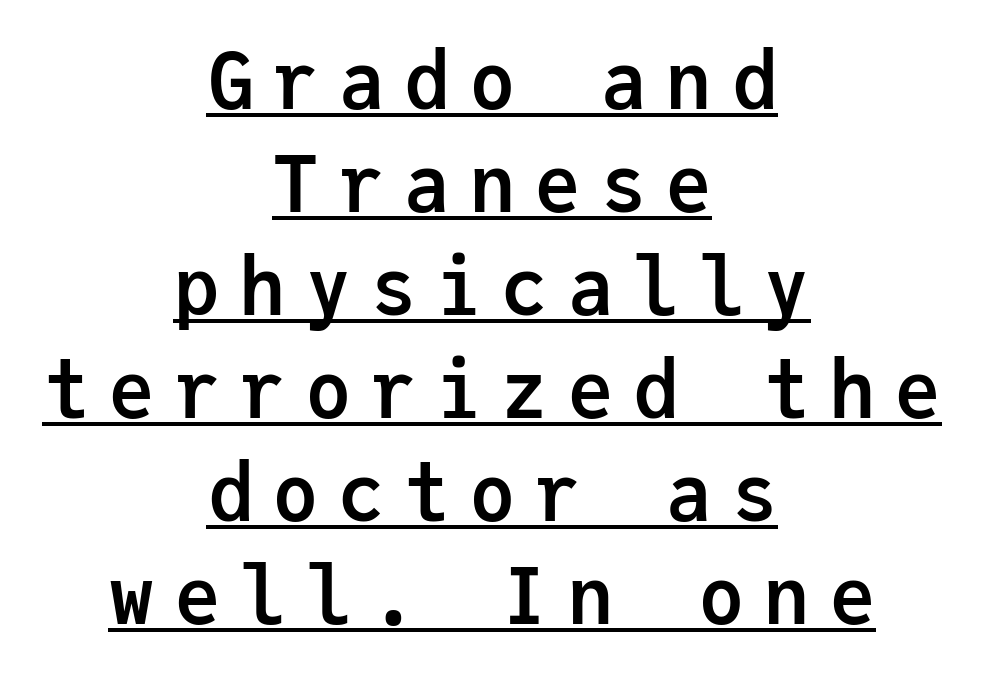
{"serif": "no", "italic": "no", "bold": "yes", "weight": "semibold", "width": "normal", "stroke_contrast": "low", "x_height": "medium", "monospaced": "yes", "underline": "yes", "align": "center", "line_spacing": "normal", "line_spacing_ratio": 1.32, "letter_spacing": "wide", "letter_spacing_em": 0.24, "glyph_px": 78}
